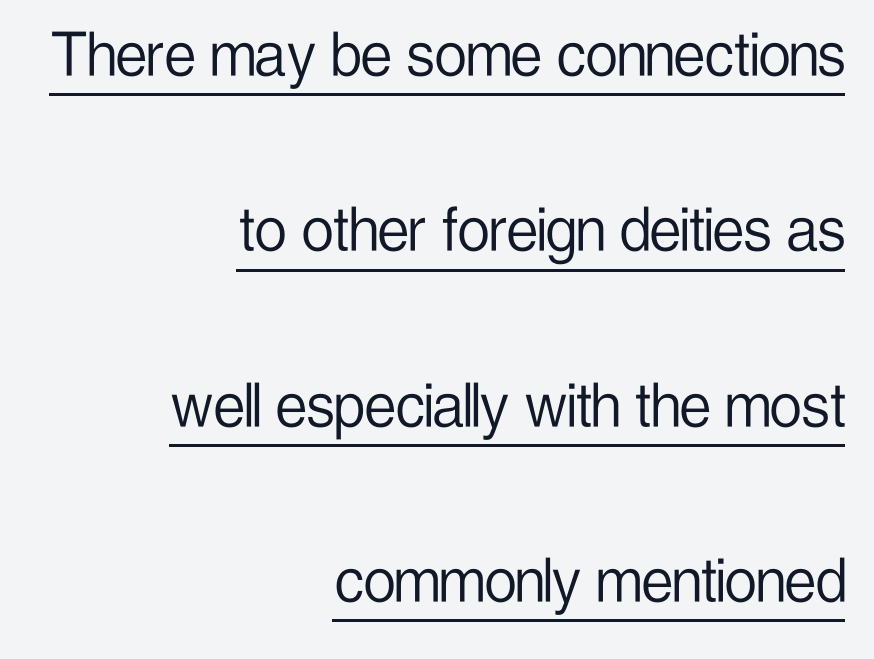
{"serif": "no", "italic": "no", "bold": "no", "weight": "light", "width": "condensed", "stroke_contrast": "low", "x_height": "medium", "monospaced": "no", "underline": "yes", "align": "right", "line_spacing": "loose", "line_spacing_ratio": 2.47, "letter_spacing": "normal", "letter_spacing_em": 0.0, "glyph_px": 71}
